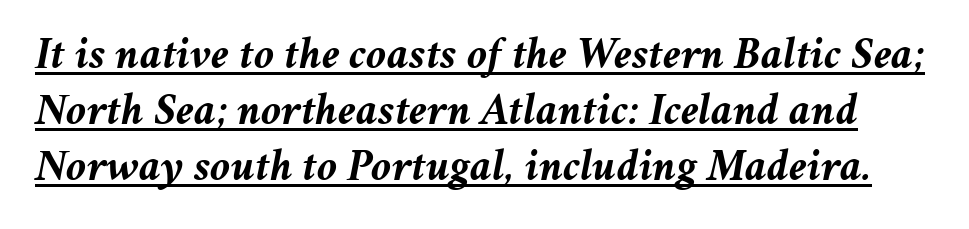
{"italic": "yes", "lean": "right", "slant_degrees": 11, "bold": "yes", "weight": "semibold", "width": "normal", "stroke_contrast": "medium", "x_height": "medium", "monospaced": "no", "underline": "yes", "line_spacing": "normal", "line_spacing_ratio": 1.25, "letter_spacing": "normal", "letter_spacing_em": 0.0, "glyph_px": 45}
